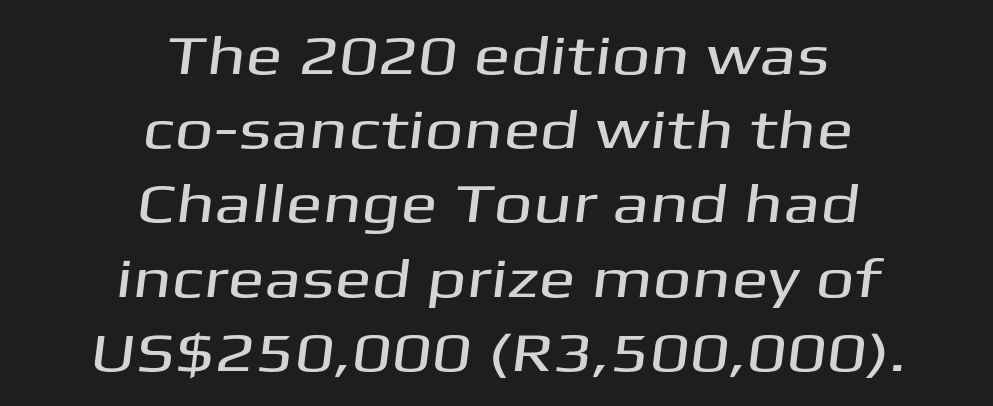
A bare baseline throughout the passage. Do the characters align in a grid? No, the font is proportional. Rows of type keep a routine distance in the vertical direction. The characters display no serif detailing; their extremities are plain. If you folded the block vertically in half, each line would mirror itself in length.
